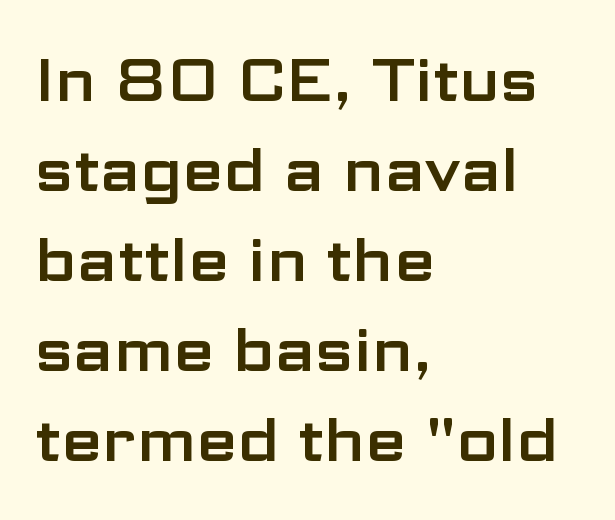
Q: Is the text italic (slanted)? A: No, it is upright.
Q: Is the typeface a serif or a sans-serif typeface? A: Sans-serif.
Q: Is the text underlined? A: No.
Q: How is the paragraph aligned? A: Left-aligned.
Q: Is the spacing between letters normal or unusually wide? A: Normal.
Q: Is the spacing between lines tight, normal or loose? A: Normal.
Q: Width (condensed, normal, or wide)? A: Wide.
Q: Stroke contrast? A: Low.
Q: x-height? A: Medium.
Q: Monospaced? A: No.
